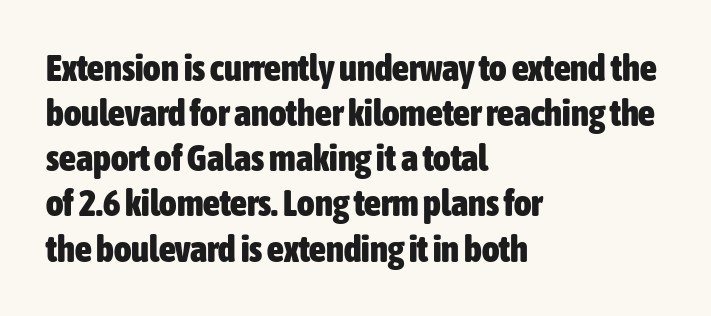
{"serif": "no", "italic": "no", "bold": "yes", "weight": "heavy", "width": "condensed", "stroke_contrast": "low", "x_height": "medium", "monospaced": "no", "underline": "no", "align": "left", "line_spacing_ratio": 1.22, "letter_spacing": "normal", "letter_spacing_em": 0.0, "glyph_px": 37}
